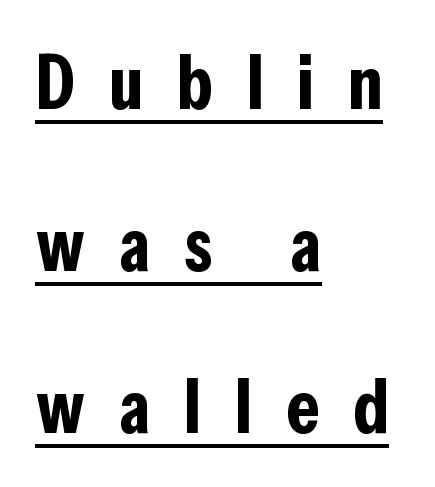
Q: Is the text bold? A: Yes.
Q: Is the text italic (slanted)? A: No, it is upright.
Q: Is the typeface a serif or a sans-serif typeface? A: Sans-serif.
Q: Is the text underlined? A: Yes.
Q: How is the paragraph aligned? A: Left-aligned.
Q: Is the spacing between letters normal or unusually wide? A: Unusually wide.
Q: Is the spacing between lines tight, normal or loose? A: Loose.
Q: Width (condensed, normal, or wide)? A: Condensed.
Q: Stroke contrast? A: Low.
Q: x-height? A: Medium.
Q: Monospaced? A: No.
